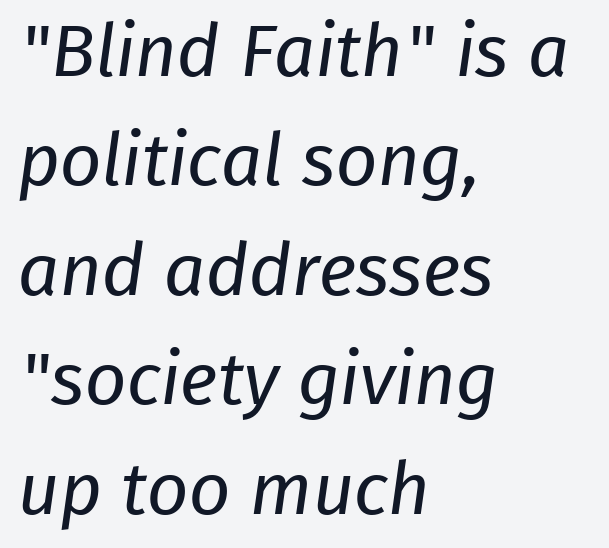
Plain, unruled lines of type. Spacing verdict: proportional, widths tailored to each character. The gaps between neighbouring characters are ordinary and unremarkable. Ink coverage per letter is moderate at most. Serif or sans? Sans — the stroke terminals are bare. Each line starts at the same left margin while the right side varies.
